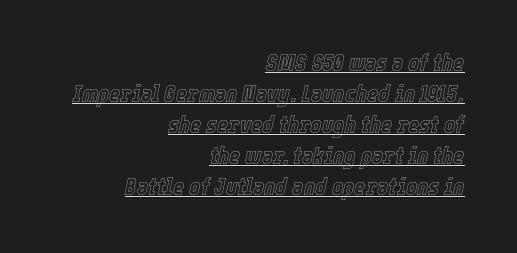
The whole block is typeset with a tilt. The specimen includes a rule beneath the text block's lines. The vertical gap from one line to the next is medium. Nobody touched the tracking dial on this one.
